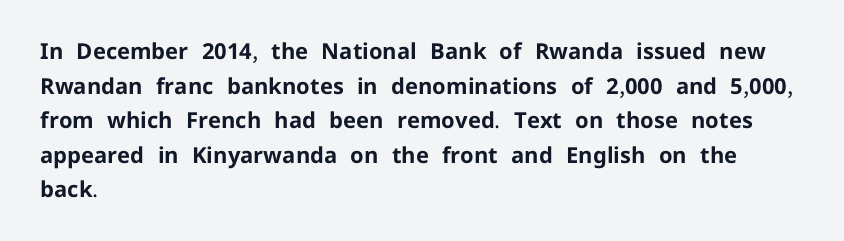
This sample uses an upright cut, with every glyph sitting square on the baseline. Whoever set this chose a conventional vertical rhythm. Students, note that the glyphs here touch the page at normal intervals. Strokes here are thick enough to call this a true bold.
